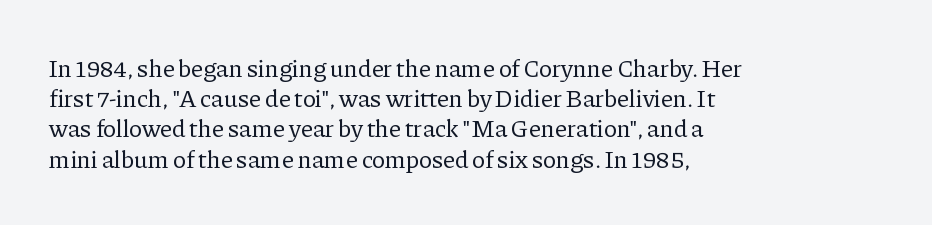
Q: Is the text bold? A: No.
Q: Is the text italic (slanted)? A: No, it is upright.
Q: Is the text underlined? A: No.
Q: How is the paragraph aligned? A: Left-aligned.
Q: Is the spacing between letters normal or unusually wide? A: Normal.
